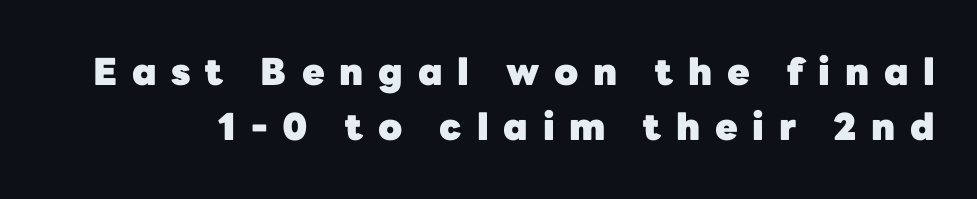
Q: Is the text bold? A: Yes.
Q: Is the text italic (slanted)? A: No, it is upright.
Q: Is the typeface a serif or a sans-serif typeface? A: Sans-serif.
Q: Is the text underlined? A: No.
Q: Is the spacing between letters normal or unusually wide? A: Unusually wide.
Q: Is the spacing between lines tight, normal or loose? A: Normal.
Q: Width (condensed, normal, or wide)? A: Normal.
Q: Stroke contrast? A: Low.
Q: x-height? A: Medium.
Q: Monospaced? A: No.
